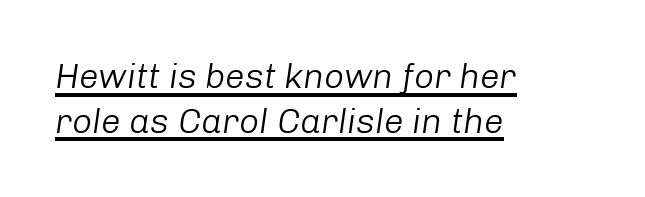
Q: Is the text bold? A: No.
Q: Is the text italic (slanted)? A: Yes, it leans right by about 8 degrees.
Q: Is the text underlined? A: Yes.
Q: How is the paragraph aligned? A: Left-aligned.
Q: Is the spacing between letters normal or unusually wide? A: Normal.
Q: Is the spacing between lines tight, normal or loose? A: Normal.
Q: Width (condensed, normal, or wide)? A: Normal.
Q: Stroke contrast? A: Low.
Q: x-height? A: Medium.
Q: Monospaced? A: No.
